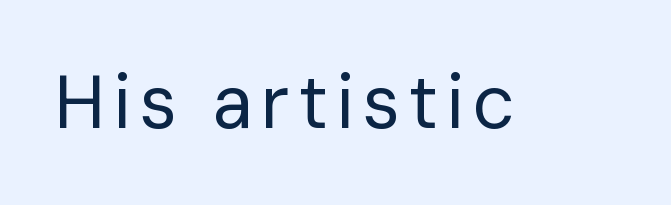
The image shows 74 px regular-weight sans-serif type, upright; set not underlined; low stroke contrast and a medium x-height.
